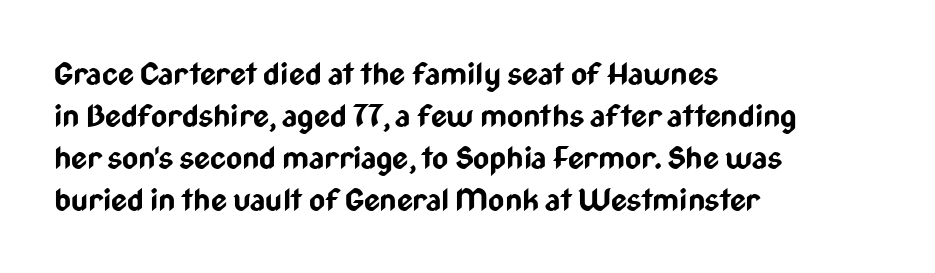
Q: Is the text bold? A: Yes.
Q: Is the text italic (slanted)? A: No, it is upright.
Q: Is the typeface a serif or a sans-serif typeface? A: Sans-serif.
Q: Is the text underlined? A: No.
Q: How is the paragraph aligned? A: Left-aligned.
Q: Is the spacing between letters normal or unusually wide? A: Normal.
Q: Is the spacing between lines tight, normal or loose? A: Normal.
Q: Width (condensed, normal, or wide)? A: Condensed.
Q: Stroke contrast? A: Low.
Q: x-height? A: Medium.
Q: Monospaced? A: No.
